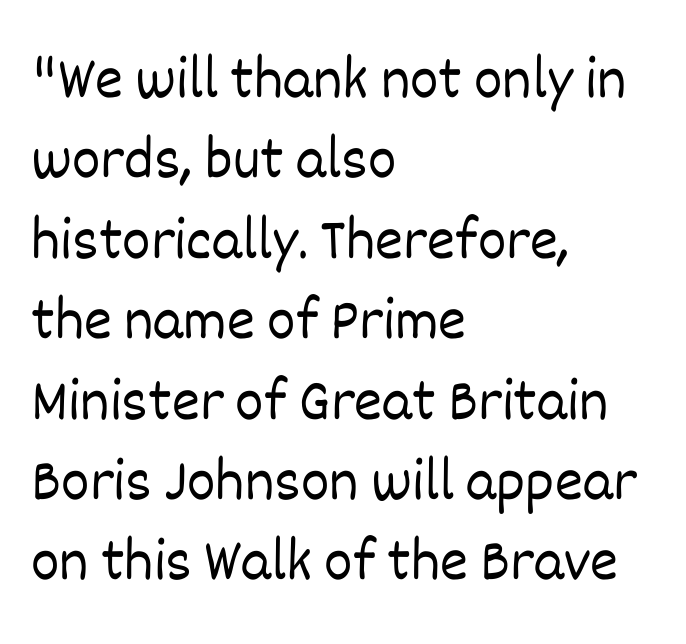
{"italic": "no", "bold": "no", "weight": "light", "width": "normal", "stroke_contrast": "low", "x_height": "large", "monospaced": "no", "underline": "no", "align": "left", "line_spacing": "normal", "line_spacing_ratio": 1.34, "letter_spacing": "normal", "letter_spacing_em": 0.0, "glyph_px": 60}
